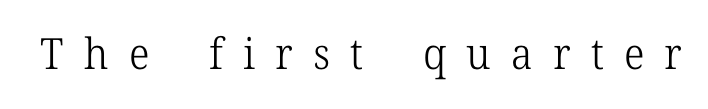
Bold? No — there's no thickening of the strokes. The string is rendered with underlining switched off. Unlike italic type, these characters show no tilt at all. The line texture is sparse and dotted thanks to wide tracking. Do the characters align in a grid? No, the font is proportional.
